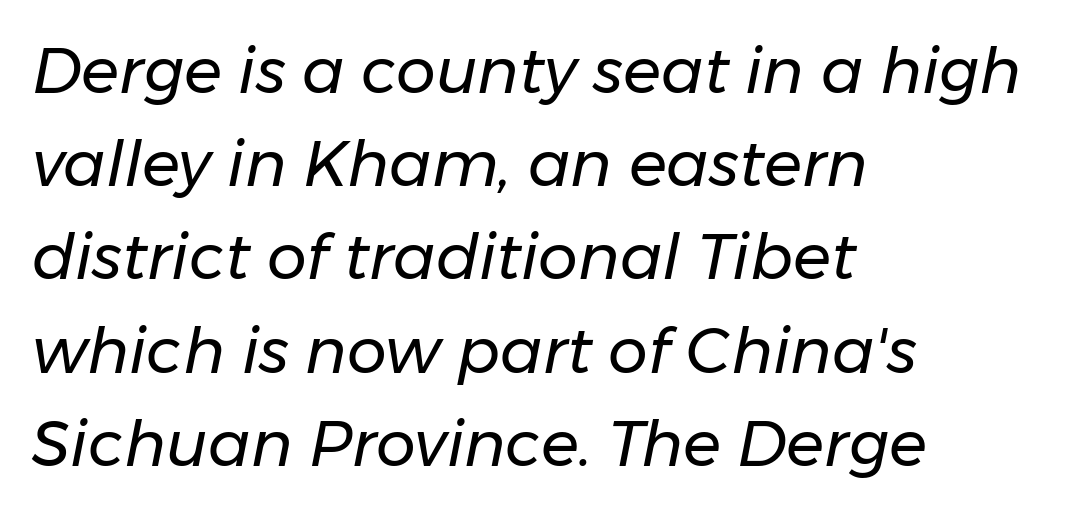
The image shows 63 px regular-weight type, italic (leaning right); set left-aligned, normal line spacing (1.48x), normal letter spacing, not underlined; low stroke contrast and a medium x-height.
